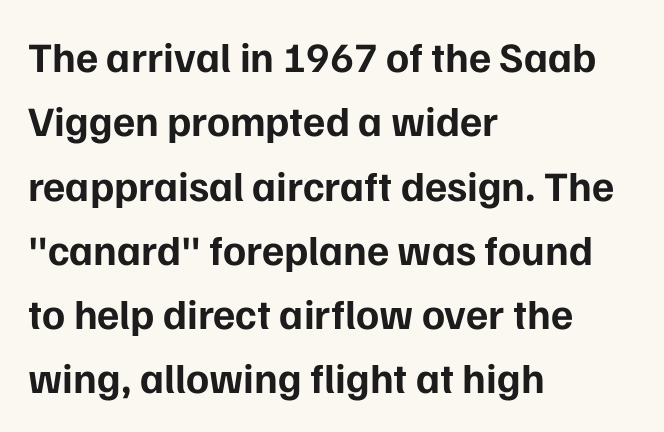
{"serif": "no", "italic": "no", "bold": "yes", "weight": "bold", "width": "normal", "stroke_contrast": "low", "x_height": "medium", "monospaced": "no", "underline": "no", "align": "left", "line_spacing": "normal", "line_spacing_ratio": 1.53, "letter_spacing": "normal", "letter_spacing_em": 0.0, "glyph_px": 42}
